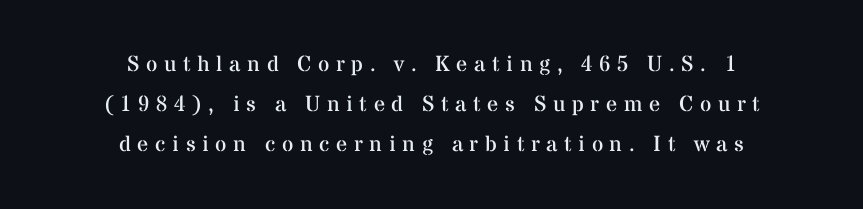
Q: Is the text bold? A: No.
Q: Is the text italic (slanted)? A: No, it is upright.
Q: Is the text underlined? A: No.
Q: How is the paragraph aligned? A: Centered.
Q: Is the spacing between letters normal or unusually wide? A: Unusually wide.
